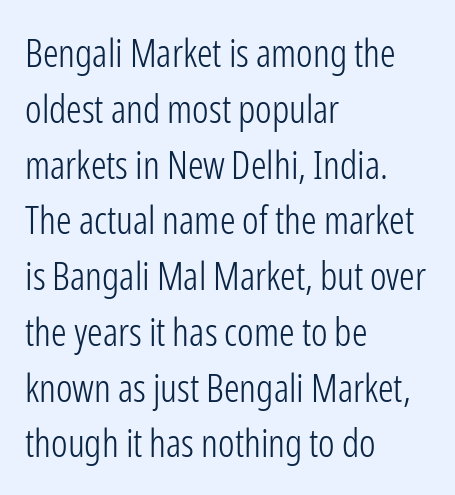
Spacing verdict: proportional, widths tailored to each character. Unlike italic type, these characters show no tilt at all. Leading: standard. Does the copy run flush right? No — it runs flush left.
